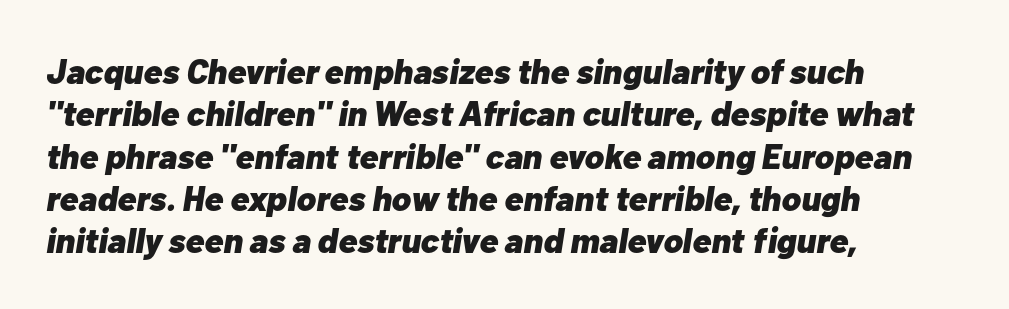
These lines were composed using italics. Spacing verdict: proportional, widths tailored to each character. The space beneath each line is pristine and unruled. Chunky letters — that's bold for sure. The text block is weighted toward the left margin, trailing off unevenly rightward.
